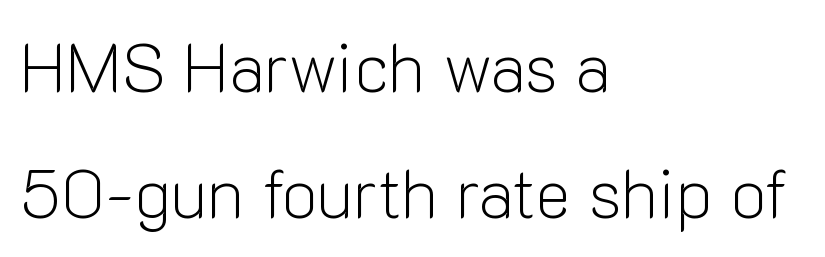
Q: Is the text bold? A: No.
Q: Is the text italic (slanted)? A: No, it is upright.
Q: Is the typeface a serif or a sans-serif typeface? A: Sans-serif.
Q: Is the text underlined? A: No.
Q: How is the paragraph aligned? A: Left-aligned.
Q: Is the spacing between letters normal or unusually wide? A: Normal.
Q: Width (condensed, normal, or wide)? A: Normal.
Q: Stroke contrast? A: Low.
Q: x-height? A: Medium.
Q: Monospaced? A: No.
